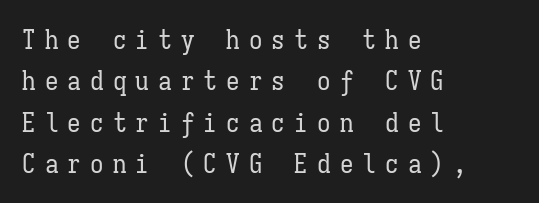
Q: Is the text bold? A: No.
Q: Is the text italic (slanted)? A: No, it is upright.
Q: Is the text underlined? A: No.
Q: How is the paragraph aligned? A: Left-aligned.
Q: Is the spacing between letters normal or unusually wide? A: Unusually wide.
Q: Is the spacing between lines tight, normal or loose? A: Normal.
